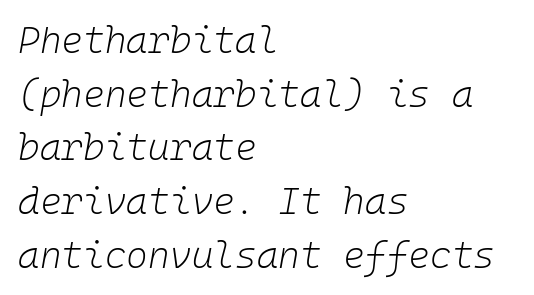
Q: Is the text bold? A: No.
Q: Is the text italic (slanted)? A: Yes, it leans right by about 10 degrees.
Q: Is the text underlined? A: No.
Q: How is the paragraph aligned? A: Left-aligned.
Q: Is the spacing between letters normal or unusually wide? A: Normal.
Q: Is the spacing between lines tight, normal or loose? A: Normal.
Q: Width (condensed, normal, or wide)? A: Normal.
Q: Stroke contrast? A: Low.
Q: x-height? A: Medium.
Q: Monospaced? A: Yes.
